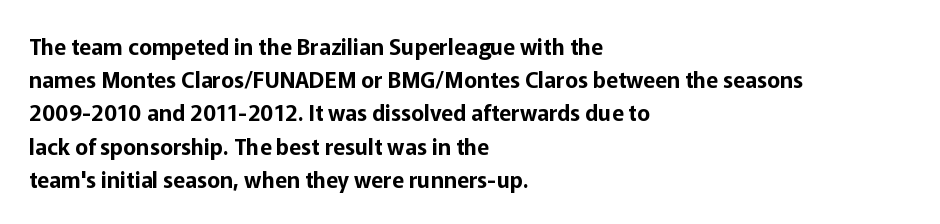
These lines keep a tight, regular rhythm from letter to letter. Vertical spacing — default. No word sits above an underline. The setting favours the left margin, as ordinary paragraphs usually do. The font's upright variant was chosen for this text.
